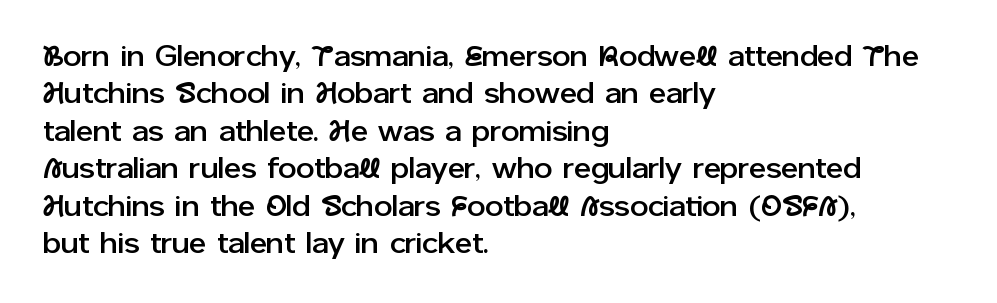
{"serif": "no", "italic": "no", "width": "normal", "stroke_contrast": "low", "x_height": "medium", "monospaced": "no", "underline": "no", "align": "left", "line_spacing": "normal", "line_spacing_ratio": 1.29, "letter_spacing": "normal", "letter_spacing_em": 0.0, "glyph_px": 29}
